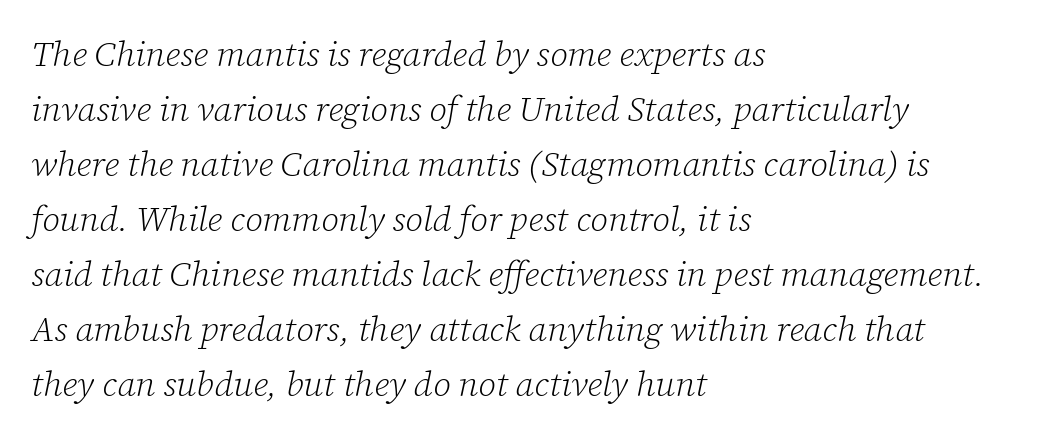
Q: Is the text bold? A: No.
Q: Is the text italic (slanted)? A: Yes, it leans right by about 12 degrees.
Q: Is the typeface a serif or a sans-serif typeface? A: Serif.
Q: Is the text underlined? A: No.
Q: How is the paragraph aligned? A: Left-aligned.
Q: Is the spacing between letters normal or unusually wide? A: Normal.
Q: Is the spacing between lines tight, normal or loose? A: Normal.
Q: Width (condensed, normal, or wide)? A: Normal.
Q: Stroke contrast? A: Low.
Q: x-height? A: Medium.
Q: Monospaced? A: No.
